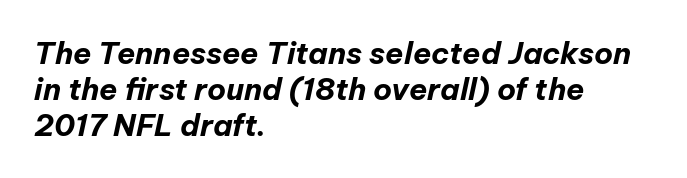
Q: Is the text bold? A: Yes.
Q: Is the text italic (slanted)? A: Yes, it leans right by about 12 degrees.
Q: Is the text underlined? A: No.
Q: How is the paragraph aligned? A: Left-aligned.
Q: Is the spacing between letters normal or unusually wide? A: Normal.
Q: Width (condensed, normal, or wide)? A: Normal.
Q: Stroke contrast? A: Low.
Q: x-height? A: Medium.
Q: Monospaced? A: No.
